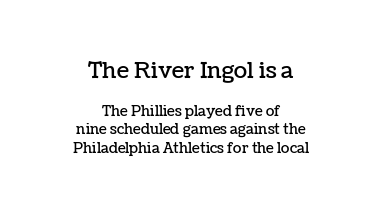
The image shows 22 px text type, upright; set centered, normal line spacing (1.3x), normal letter spacing, not underlined; the first (top) block is 1.57x larger.
